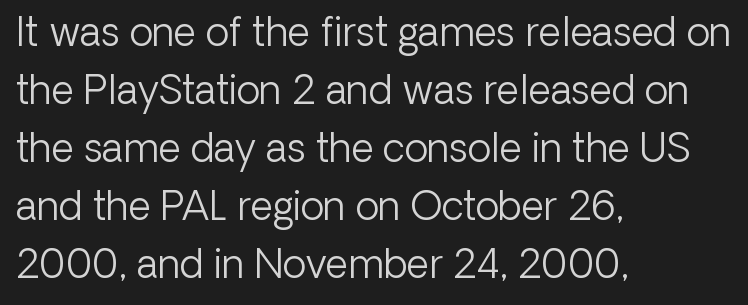
Q: Is the text bold? A: No.
Q: Is the text italic (slanted)? A: No, it is upright.
Q: Is the typeface a serif or a sans-serif typeface? A: Sans-serif.
Q: Is the text underlined? A: No.
Q: How is the paragraph aligned? A: Left-aligned.
Q: Is the spacing between letters normal or unusually wide? A: Normal.
Q: Is the spacing between lines tight, normal or loose? A: Normal.
Q: Width (condensed, normal, or wide)? A: Normal.
Q: Stroke contrast? A: Low.
Q: x-height? A: Medium.
Q: Monospaced? A: No.
